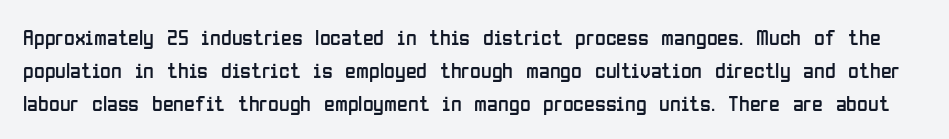
{"italic": "no", "bold": "no", "underline": "no", "line_spacing": "normal", "line_spacing_ratio": 1.49, "letter_spacing": "normal", "letter_spacing_em": 0.0, "glyph_px": 22}
